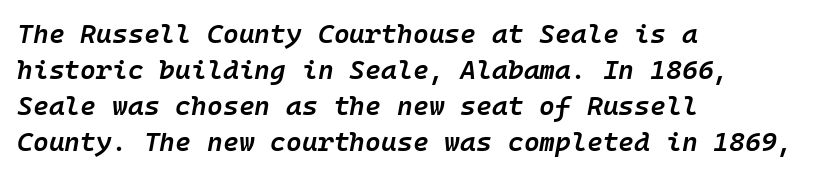
The image shows 27 px text type, italic (leaning right); set left-aligned, normal line spacing (1.33x), normal letter spacing, not underlined.
